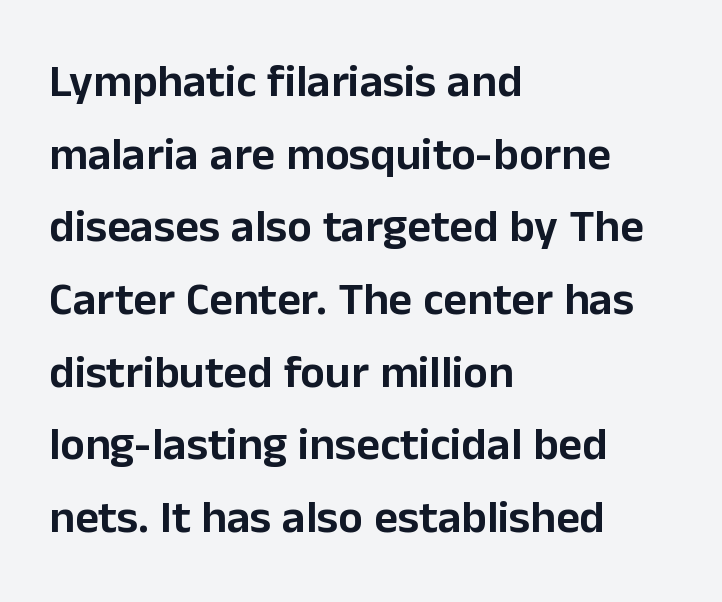
{"serif": "no", "italic": "no", "width": "normal", "stroke_contrast": "low", "x_height": "medium", "monospaced": "no", "underline": "no", "align": "left", "line_spacing": "normal", "line_spacing_ratio": 1.58, "letter_spacing": "normal", "letter_spacing_em": 0.0, "glyph_px": 46}
